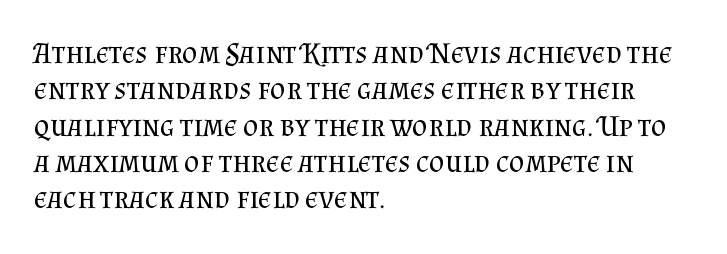
A student would call this left alignment; a typographer would say flush left, rag right. These glyphs show unthickened strokes, regular width or finer. Stroke terminals: seriffed. Spacing verdict: proportional, widths tailored to each character. The letters stand upright; this is a roman face. Quick note: underline off.
